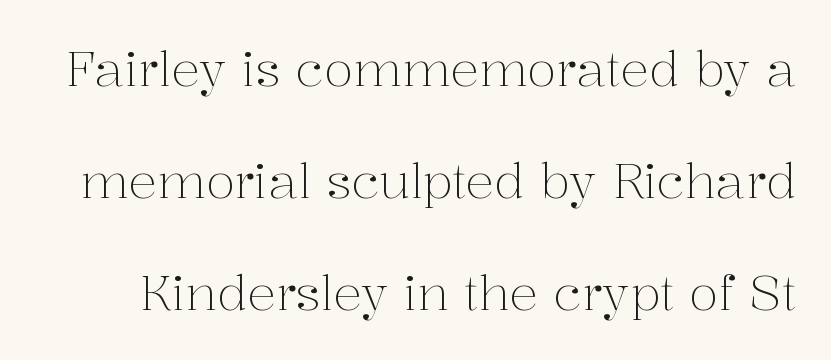
{"serif": "yes", "italic": "no", "bold": "no", "weight": "light", "width": "normal", "stroke_contrast": "medium", "x_height": "medium", "monospaced": "no", "underline": "no", "line_spacing": "loose", "line_spacing_ratio": 2.33, "letter_spacing": "normal", "letter_spacing_em": 0.0, "glyph_px": 48}
